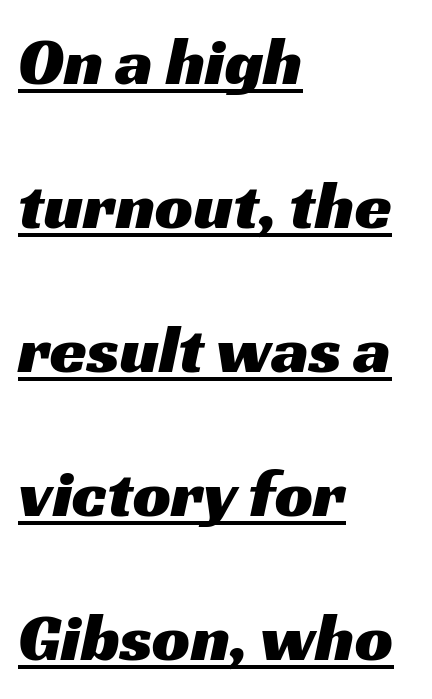
{"serif": "no", "width": "wide", "stroke_contrast": "medium", "x_height": "medium", "monospaced": "no", "underline": "yes", "align": "left", "line_spacing": "loose", "line_spacing_ratio": 2.15, "letter_spacing": "normal", "letter_spacing_em": 0.0, "glyph_px": 67}
